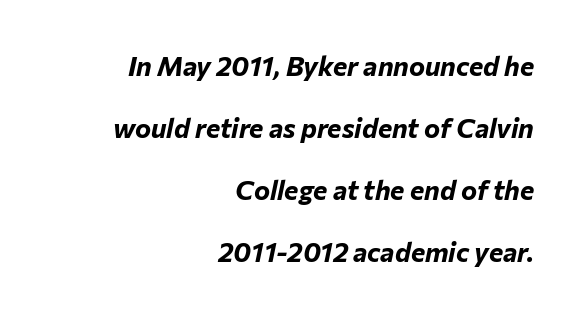
The image shows 27 px bold type, italic (leaning right); set right-aligned, loose line spacing (2.3x), normal letter spacing, not underlined.
